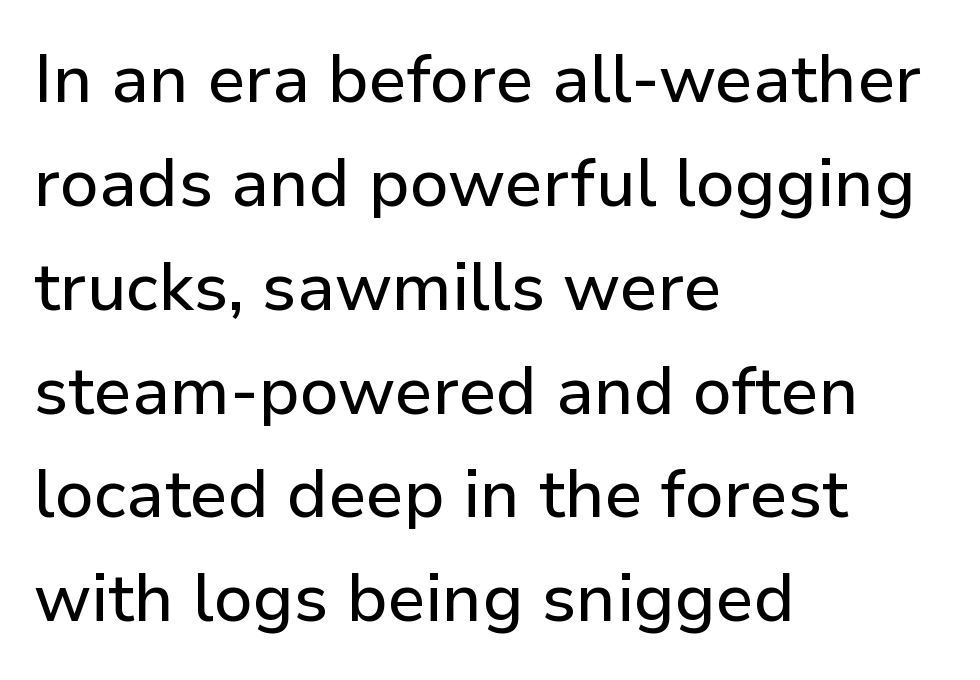
The image shows 67 px sans-serif type, upright; set left-aligned, normal line spacing (1.55x), normal letter spacing, not underlined; low stroke contrast and a medium x-height.
